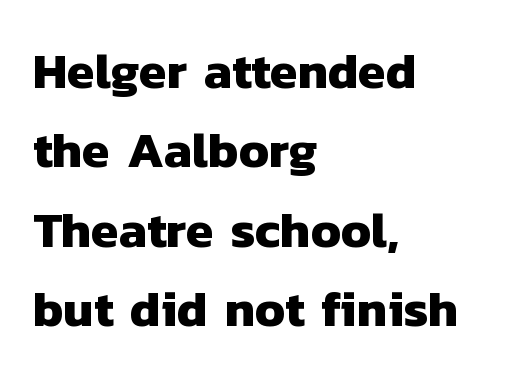
{"serif": "no", "bold": "yes", "weight": "heavy", "width": "normal", "stroke_contrast": "low", "x_height": "medium", "monospaced": "no", "underline": "no", "align": "left", "line_spacing": "normal", "line_spacing_ratio": 1.59, "letter_spacing": "normal", "letter_spacing_em": 0.0, "glyph_px": 50}
